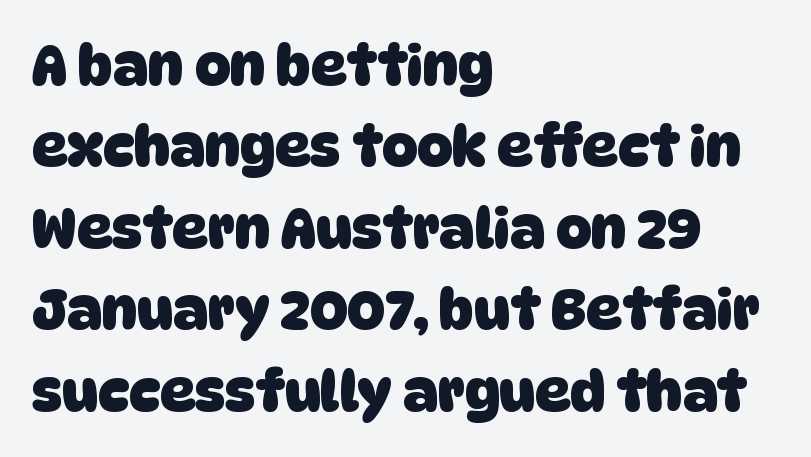
{"serif": "no", "bold": "yes", "weight": "heavy", "width": "normal", "stroke_contrast": "low", "x_height": "large", "monospaced": "no", "underline": "no", "align": "left", "line_spacing": "normal", "line_spacing_ratio": 1.48, "letter_spacing": "normal", "letter_spacing_em": 0.0, "glyph_px": 55}
